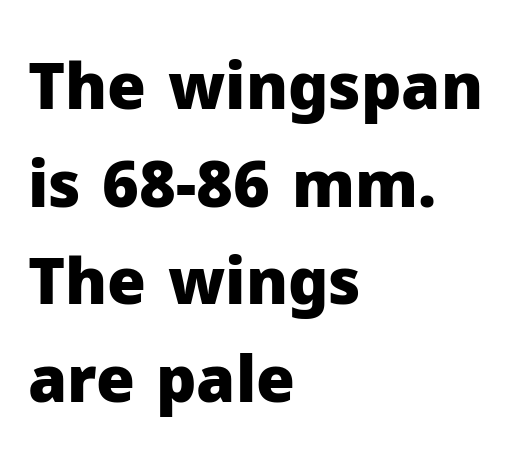
Tall strokes in this sample are plumb rather than angled. Think of a printed novel: that variable character pitch is what you see here. Classification — sans serif. Bare-footed words on every line.
